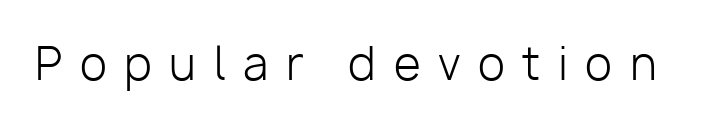
The image shows 44 px light sans-serif type, upright; set unusually wide letter spacing (+0.4 em), not underlined; low stroke contrast and a medium x-height.
